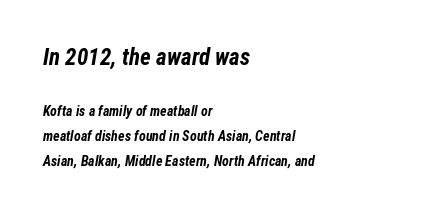
Characters follow at the spacing the type designer built in. The letters in the upper block stand taller than those in the block below. The font is running at its bold setting. This rendering uses left alignment, leaving the right contour irregular. Lines of text with bare space underneath.
